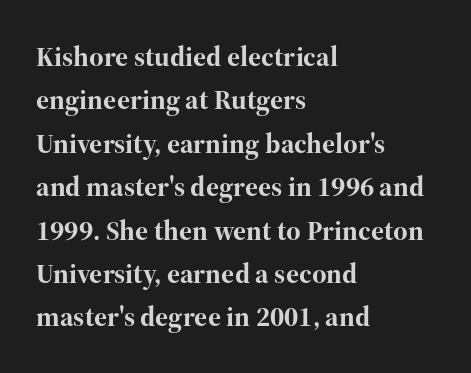
{"serif": "yes", "italic": "no", "bold": "yes", "weight": "bold", "width": "normal", "stroke_contrast": "high", "x_height": "medium", "monospaced": "no", "underline": "no", "align": "left", "line_spacing": "normal", "line_spacing_ratio": 1.55, "letter_spacing": "normal", "letter_spacing_em": 0.0, "glyph_px": 28}
